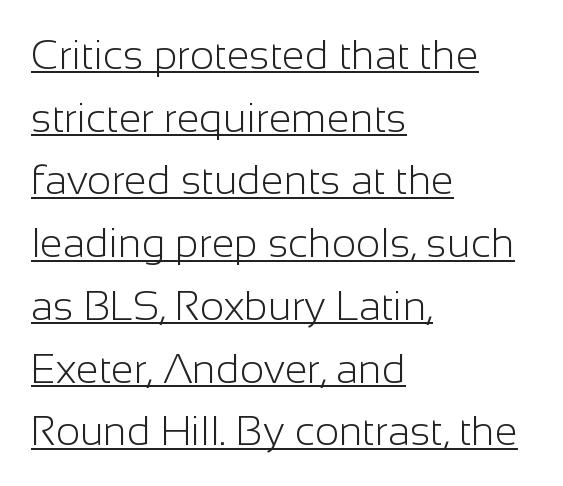
The image shows 41 px light sans-serif type, upright; set left-aligned, normal line spacing (1.53x), normal letter spacing, underlined; low stroke contrast and a medium x-height.
